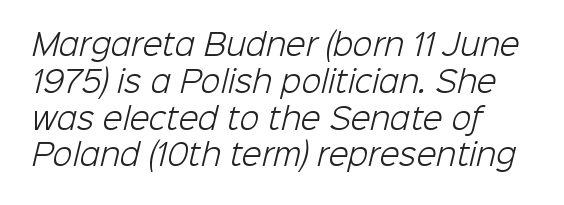
Q: Is the text bold? A: No.
Q: Is the typeface a serif or a sans-serif typeface? A: Sans-serif.
Q: Is the text underlined? A: No.
Q: Is the spacing between letters normal or unusually wide? A: Normal.
Q: Is the spacing between lines tight, normal or loose? A: Normal.
Q: Width (condensed, normal, or wide)? A: Normal.
Q: Stroke contrast? A: Low.
Q: x-height? A: Medium.
Q: Monospaced? A: No.
